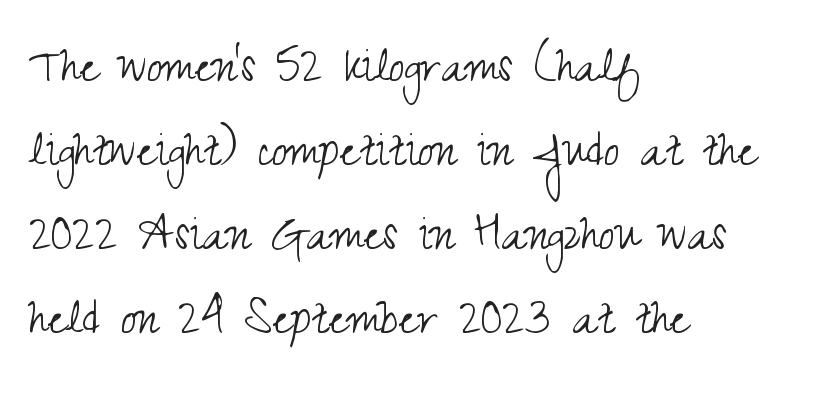
{"serif": "no", "italic": "no", "bold": "no", "weight": "light", "width": "condensed", "stroke_contrast": "medium", "x_height": "small", "monospaced": "no", "underline": "no", "align": "left", "line_spacing": "normal", "line_spacing_ratio": 1.5, "letter_spacing": "normal", "letter_spacing_em": 0.0, "glyph_px": 56}
